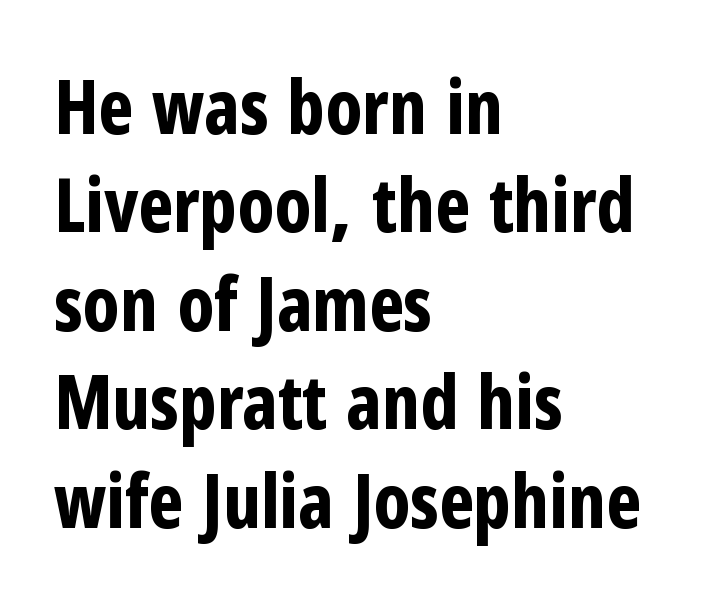
Q: Is the text bold? A: Yes.
Q: Is the text italic (slanted)? A: No, it is upright.
Q: Is the typeface a serif or a sans-serif typeface? A: Sans-serif.
Q: Is the text underlined? A: No.
Q: How is the paragraph aligned? A: Left-aligned.
Q: Is the spacing between letters normal or unusually wide? A: Normal.
Q: Is the spacing between lines tight, normal or loose? A: Normal.
Q: Width (condensed, normal, or wide)? A: Condensed.
Q: Stroke contrast? A: Low.
Q: x-height? A: Medium.
Q: Monospaced? A: No.
